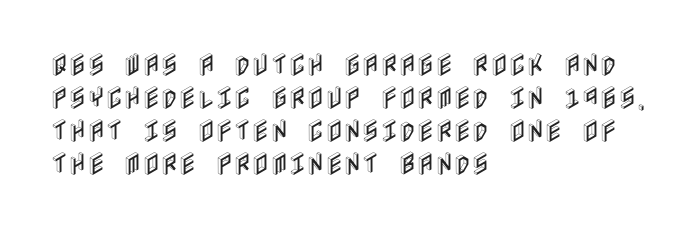
The image shows 25 px text type, upright; set left-aligned, normal line spacing (1.32x), normal letter spacing, not underlined.
